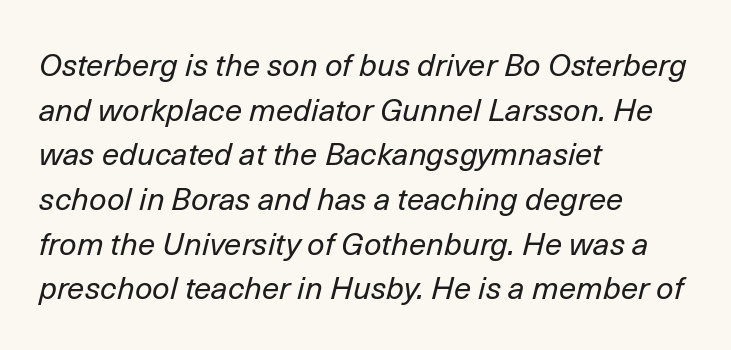
{"italic": "yes", "lean": "right", "slant_degrees": 14, "bold": "no", "weight": "regular", "width": "normal", "stroke_contrast": "low", "x_height": "medium", "monospaced": "no", "underline": "no", "align": "left", "line_spacing": "normal", "line_spacing_ratio": 1.44, "letter_spacing": "normal", "letter_spacing_em": 0.0, "glyph_px": 31}
